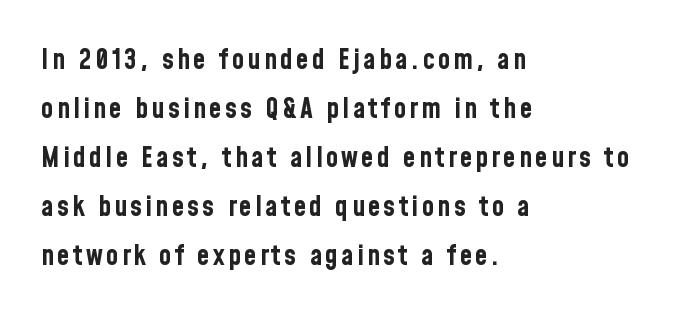
The image shows 28 px bold, condensed sans-serif type, upright; set left-aligned, line spacing 1.75x, not underlined; low stroke contrast and a medium x-height.
